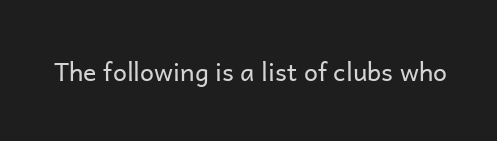
Q: Is the text bold? A: No.
Q: Is the text italic (slanted)? A: No, it is upright.
Q: Is the text underlined? A: No.
Q: Is the spacing between letters normal or unusually wide? A: Normal.
